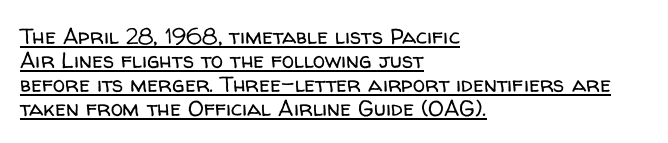
Ascenders rise straight up at ninety degrees. The passage shown is underscored from start to finish. Summary of vertical rhythm: compact, with narrow interline spacing. Horizontal alignment here is leftward, the default for most running prose. A light-to-regular cut is what we see here. Each word holds together tightly as a unit, with standard inter-letter gaps.
